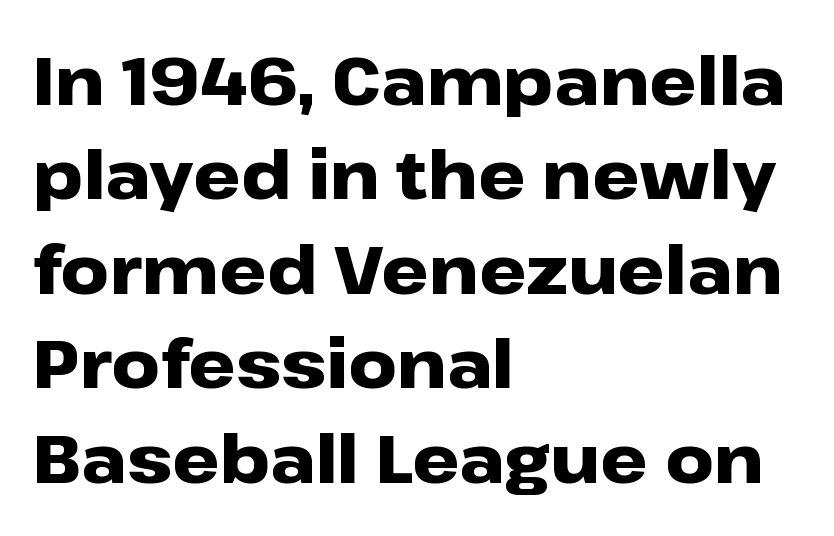
{"serif": "no", "italic": "no", "bold": "yes", "weight": "heavy", "width": "wide", "stroke_contrast": "low", "x_height": "medium", "monospaced": "no", "underline": "no", "align": "left", "line_spacing": "normal", "line_spacing_ratio": 1.41, "letter_spacing": "normal", "letter_spacing_em": 0.0, "glyph_px": 67}
